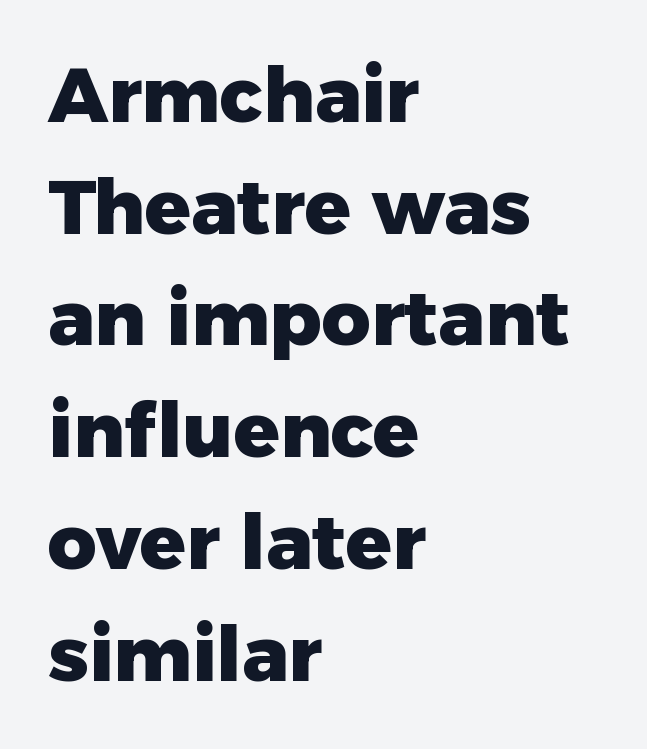
{"serif": "no", "italic": "no", "bold": "yes", "weight": "heavy", "width": "normal", "stroke_contrast": "low", "x_height": "medium", "monospaced": "no", "underline": "no", "align": "left", "line_spacing": "normal", "line_spacing_ratio": 1.47, "letter_spacing": "normal", "letter_spacing_em": 0.0, "glyph_px": 76}
